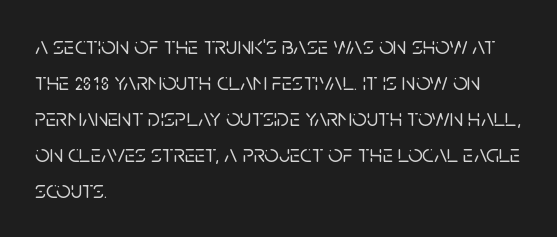
{"italic": "no", "underline": "no", "align": "left", "line_spacing": "normal", "line_spacing_ratio": 1.44, "letter_spacing": "normal", "letter_spacing_em": 0.0, "glyph_px": 25}
